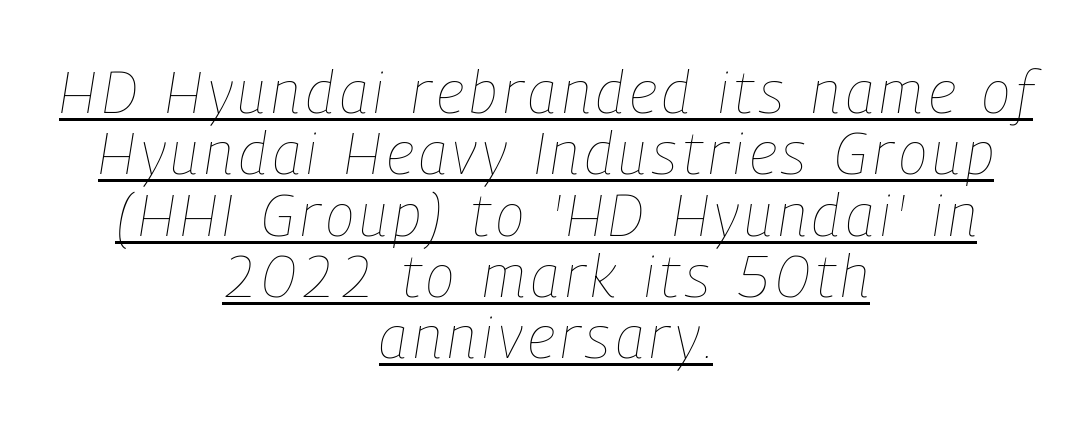
The image shows 59 px thin, condensed type, italic (leaning right); set centered, tight line spacing (1.04x), underlined; low stroke contrast and a medium x-height.
